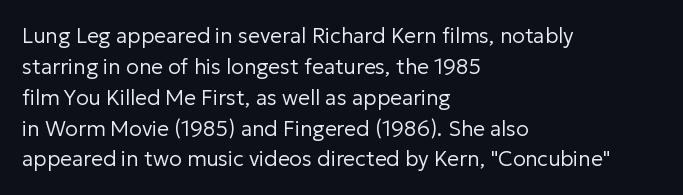
If you drew a line through each stem, it would be perfectly vertical. Leftover space on each line is placed entirely after the last word. The vertical gap from one line to the next is medium. The specimen omits any rule beneath the text block's lines.
